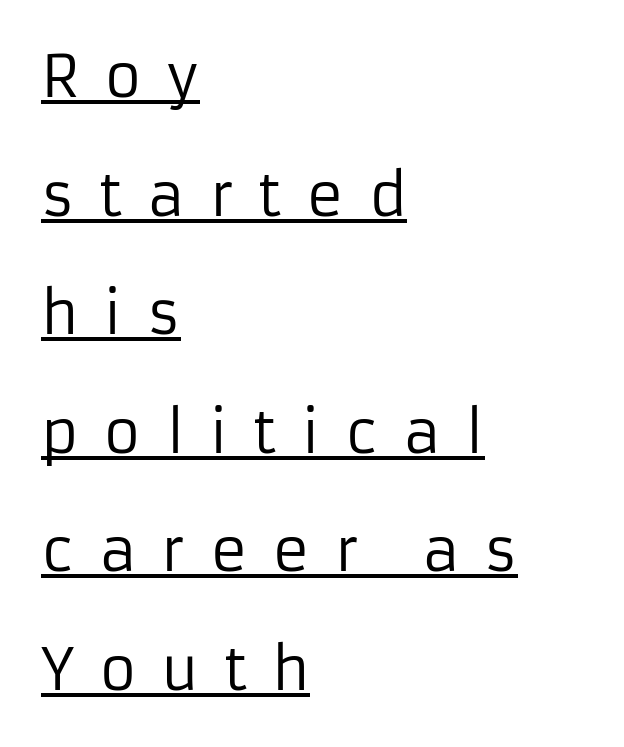
{"serif": "no", "italic": "no", "bold": "no", "weight": "regular", "width": "normal", "stroke_contrast": "low", "x_height": "medium", "monospaced": "no", "underline": "yes", "align": "left", "line_spacing": "loose", "line_spacing_ratio": 2.08, "letter_spacing": "wide", "letter_spacing_em": 0.43, "glyph_px": 57}
